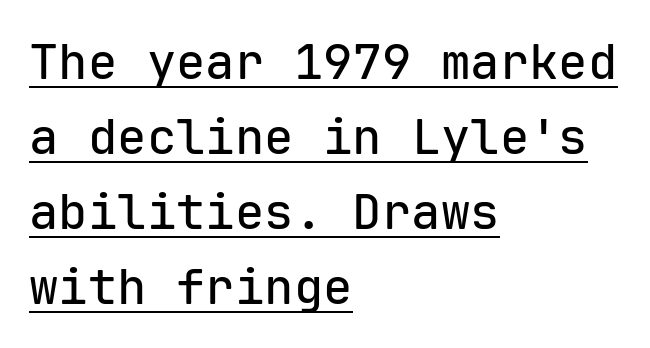
Q: Is the text italic (slanted)? A: No, it is upright.
Q: Is the typeface a serif or a sans-serif typeface? A: Sans-serif.
Q: Is the text underlined? A: Yes.
Q: How is the paragraph aligned? A: Left-aligned.
Q: Is the spacing between letters normal or unusually wide? A: Normal.
Q: Is the spacing between lines tight, normal or loose? A: Normal.
Q: Width (condensed, normal, or wide)? A: Normal.
Q: Stroke contrast? A: Low.
Q: x-height? A: Medium.
Q: Monospaced? A: Yes.
